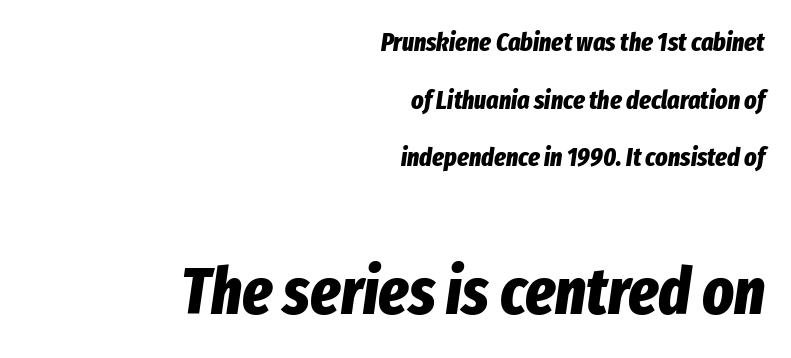
Q: Is the text bold? A: Yes.
Q: Is the text italic (slanted)? A: Yes, it leans right by about 8 degrees.
Q: Is the text underlined? A: No.
Q: How is the paragraph aligned? A: Right-aligned.
Q: Is the spacing between letters normal or unusually wide? A: Normal.
Q: Is the spacing between lines tight, normal or loose? A: Loose.
Q: Which block of text is set in a larger size, the first (top) or the second (bottom)? A: The second (bottom) one.
Q: Width (condensed, normal, or wide)? A: Condensed.
Q: Stroke contrast? A: Low.
Q: x-height? A: Medium.
Q: Monospaced? A: No.
